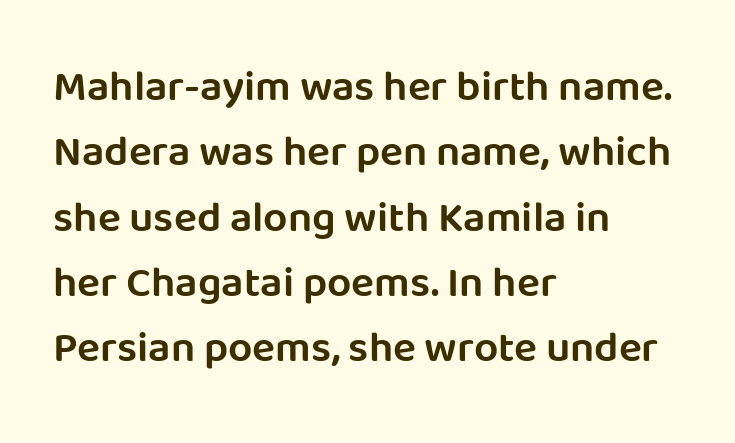
Q: Is the text bold? A: Semi-bold.
Q: Is the text italic (slanted)? A: No, it is upright.
Q: Is the typeface a serif or a sans-serif typeface? A: Sans-serif.
Q: Is the text underlined? A: No.
Q: How is the paragraph aligned? A: Left-aligned.
Q: Is the spacing between letters normal or unusually wide? A: Normal.
Q: Is the spacing between lines tight, normal or loose? A: Normal.
Q: Width (condensed, normal, or wide)? A: Normal.
Q: Stroke contrast? A: Low.
Q: x-height? A: Large.
Q: Monospaced? A: No.
